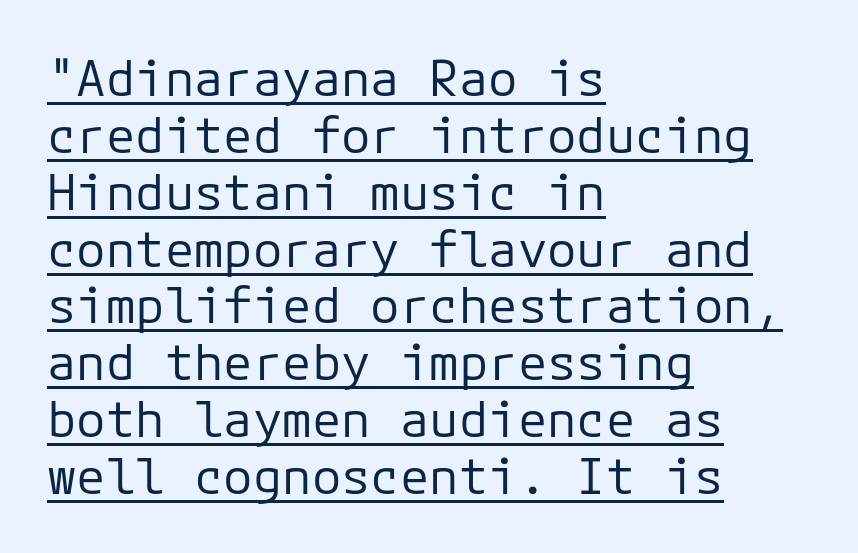
{"serif": "no", "italic": "no", "bold": "no", "weight": "regular", "width": "normal", "stroke_contrast": "low", "x_height": "medium", "underline": "yes", "align": "left", "line_spacing_ratio": 1.16, "letter_spacing": "normal", "letter_spacing_em": 0.0, "glyph_px": 49}
